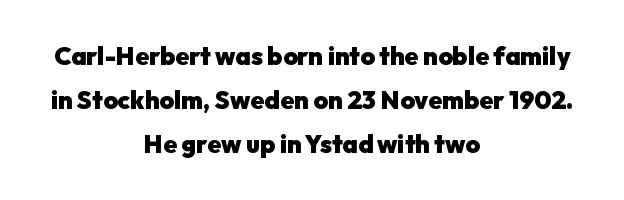
Q: Is the text bold? A: Yes.
Q: Is the text italic (slanted)? A: No, it is upright.
Q: Is the text underlined? A: No.
Q: How is the paragraph aligned? A: Centered.
Q: Is the spacing between letters normal or unusually wide? A: Normal.
